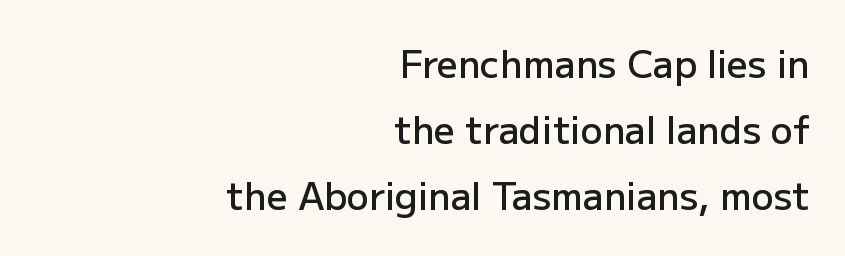
Is the letter spacing exaggerated? No — it looks like the ordinary default. The axis of the letterforms is exactly vertical. The face used here is a semibold: visibly heavier than regular, lighter than bold. Descenders are the only things crossing below the line. Look at the bottom of the vertical strokes: they stop flat, with no serifs.
